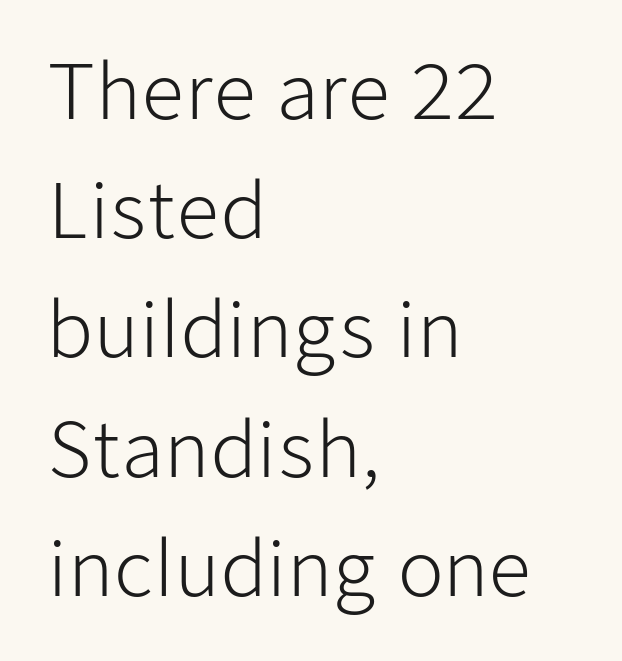
{"serif": "no", "italic": "no", "bold": "no", "weight": "light", "width": "normal", "stroke_contrast": "low", "x_height": "medium", "monospaced": "no", "underline": "no", "align": "left", "line_spacing": "normal", "line_spacing_ratio": 1.59, "letter_spacing": "normal", "letter_spacing_em": 0.0, "glyph_px": 75}
